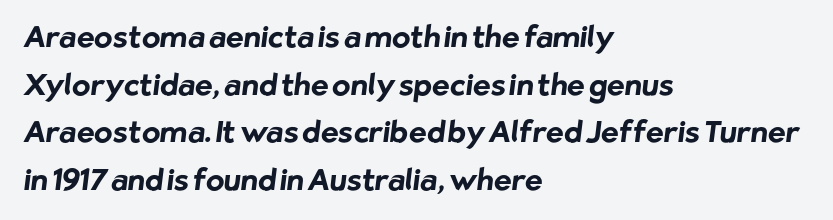
The strokes are fattened all the way to bold. The compositor pushed each line to the left boundary. A bare baseline throughout the passage. Spacing between characters is what you'd get straight out of the box.
